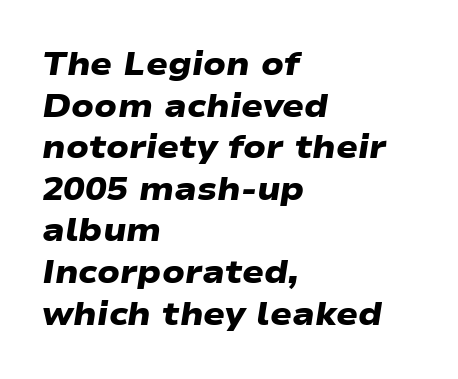
These lines are rendered in a variable-pitch font. In terms of weight, the rendering is a true, heavy bold. Normally led — the rows are evenly, conventionally spaced. You could call the tracking neutral — neither tight nor loose. No word sits above an underline.
